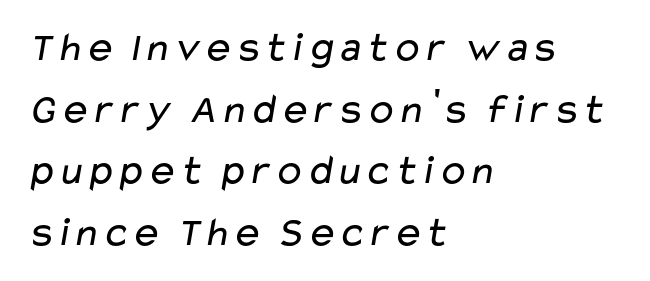
There is no visible air inserted between adjacent glyphs. The strokes carry an ordinary text weight at most. The space beneath each line is pristine and unruled. Note the varied advance widths — an 'i' is clearly narrower than an 'm'. Grotesque or geometric, the face here clearly has no serifs.
